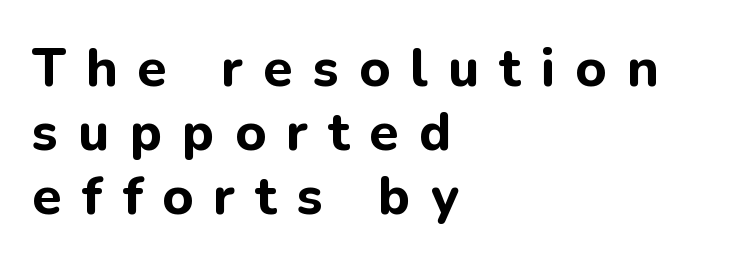
The image shows 53 px bold sans-serif type, upright; set left-aligned, line spacing 1.21x, unusually wide letter spacing (+0.38 em), not underlined; low stroke contrast and a medium x-height.
